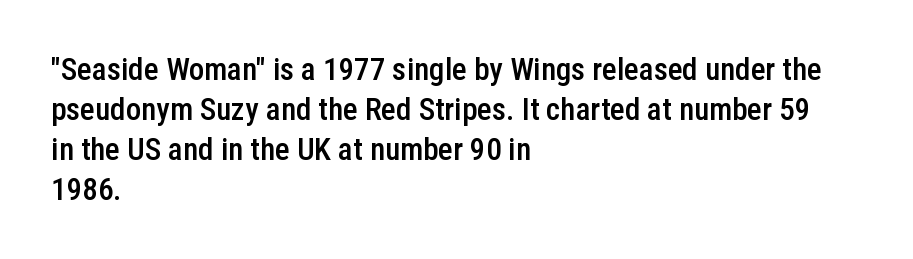
{"serif": "no", "italic": "no", "bold": "semi", "weight": "semibold", "width": "condensed", "stroke_contrast": "low", "x_height": "medium", "monospaced": "no", "underline": "no", "align": "left", "line_spacing": "normal", "line_spacing_ratio": 1.29, "letter_spacing": "normal", "letter_spacing_em": 0.0, "glyph_px": 31}
